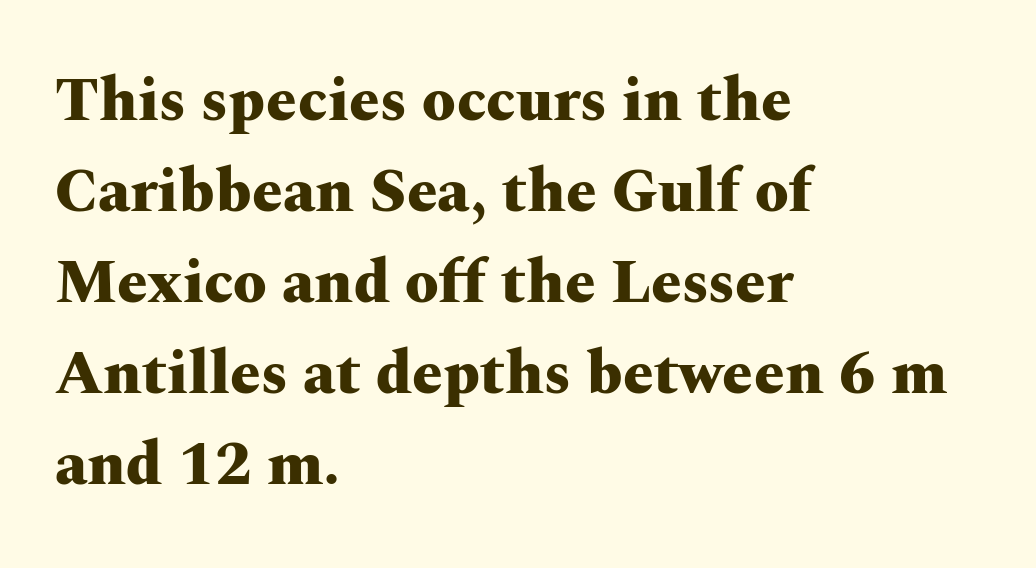
{"serif": "yes", "italic": "no", "bold": "yes", "weight": "heavy", "width": "wide", "stroke_contrast": "medium", "x_height": "medium", "monospaced": "no", "underline": "no", "align": "left", "line_spacing": "normal", "line_spacing_ratio": 1.49, "letter_spacing": "normal", "letter_spacing_em": 0.0, "glyph_px": 61}
